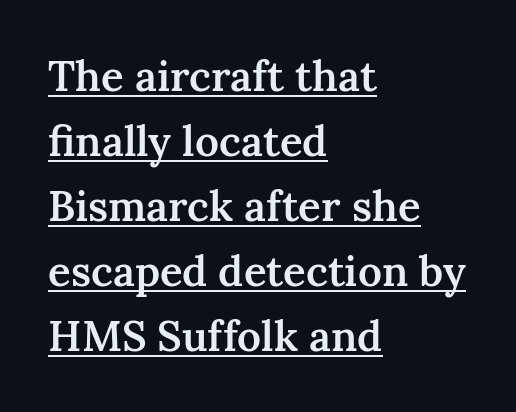
Q: Is the text bold? A: Semi-bold.
Q: Is the text italic (slanted)? A: No, it is upright.
Q: Is the typeface a serif or a sans-serif typeface? A: Serif.
Q: Is the text underlined? A: Yes.
Q: How is the paragraph aligned? A: Left-aligned.
Q: Is the spacing between letters normal or unusually wide? A: Normal.
Q: Is the spacing between lines tight, normal or loose? A: Normal.
Q: Width (condensed, normal, or wide)? A: Normal.
Q: Stroke contrast? A: Medium.
Q: x-height? A: Medium.
Q: Monospaced? A: No.
